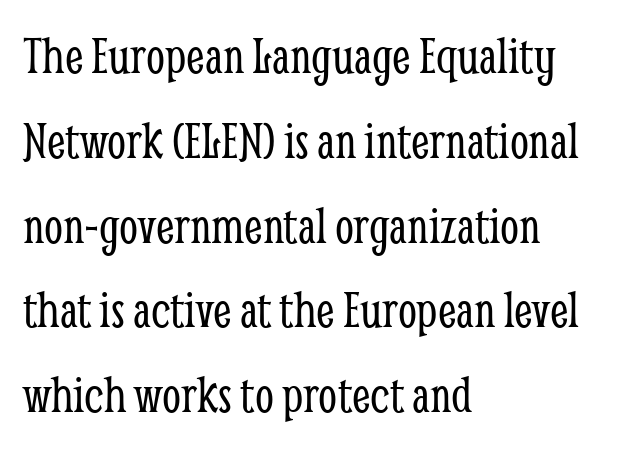
Any mark beneath the type? The region is blank. Evenly set lines give the paragraph a standard silhouette. Each stroke keeps to a modest, everyday thickness or less. Horizontal alignment here is leftward, the default for most running prose. The passage shown has conventional tracking throughout. These lines are rendered in a variable-pitch font.
